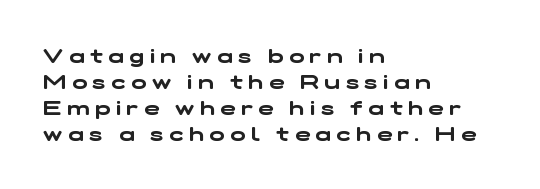
These lines stack with their left ends in a neat column. The space directly below the letters is spotless. The rendering uses a moderate line-height, typical for paragraphs. The type is letterspaced generously, with wide tracking.
